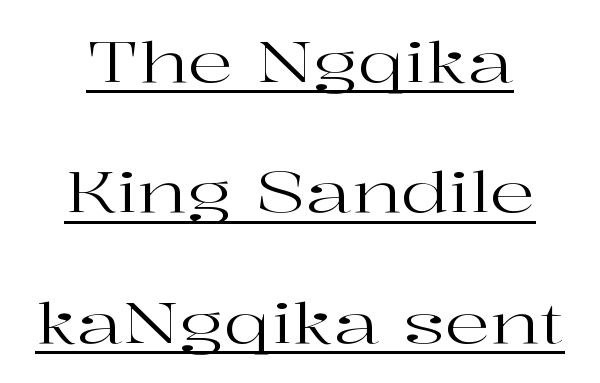
The image shows 56 px regular-weight, wide serif type, upright; set centered, loose line spacing (2.33x), normal letter spacing, underlined; high stroke contrast and a medium x-height.
